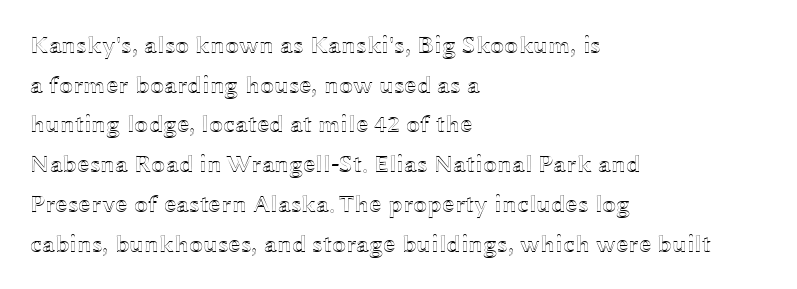
Q: Is the text italic (slanted)? A: No, it is upright.
Q: Is the text underlined? A: No.
Q: How is the paragraph aligned? A: Left-aligned.
Q: Is the spacing between letters normal or unusually wide? A: Normal.
Q: Is the spacing between lines tight, normal or loose? A: Normal.
